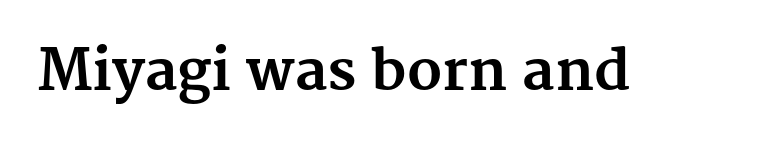
Q: Is the text bold? A: Yes.
Q: Is the text italic (slanted)? A: No, it is upright.
Q: Is the typeface a serif or a sans-serif typeface? A: Serif.
Q: Is the text underlined? A: No.
Q: Is the spacing between letters normal or unusually wide? A: Normal.
Q: Width (condensed, normal, or wide)? A: Normal.
Q: Stroke contrast? A: Medium.
Q: x-height? A: Medium.
Q: Monospaced? A: No.
